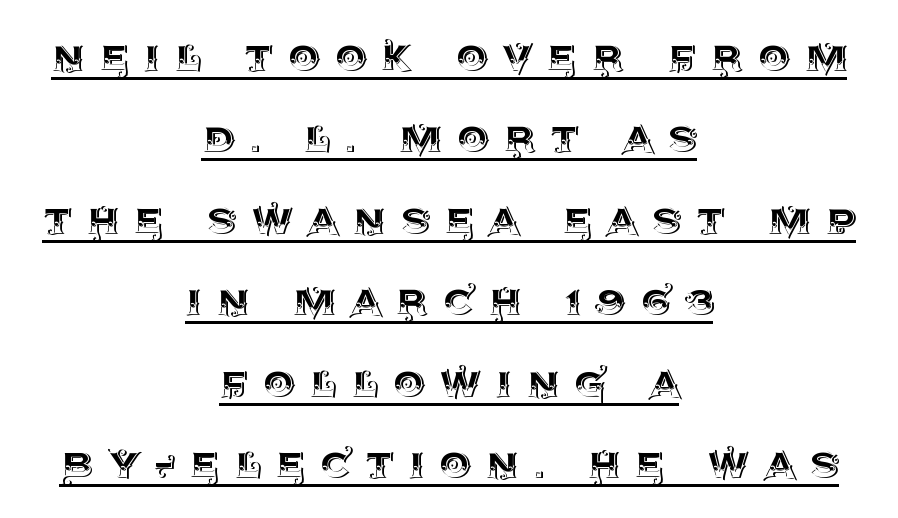
The image shows 50 px text type, upright; set centered, normal line spacing (1.63x), unusually wide letter spacing (+0.3 em), underlined; a large x-height.
